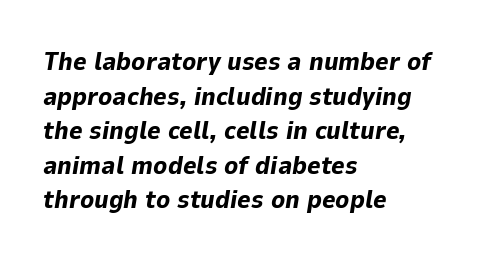
{"italic": "yes", "lean": "right", "slant_degrees": 9, "bold": "yes", "underline": "no", "align": "left", "line_spacing": "normal", "line_spacing_ratio": 1.33, "letter_spacing": "normal", "letter_spacing_em": 0.0, "glyph_px": 26}
